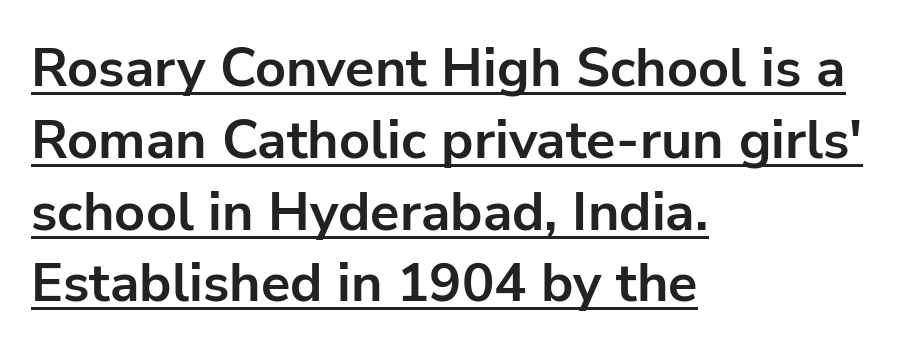
The image shows 54 px bold sans-serif type, upright; set left-aligned, normal line spacing (1.33x), normal letter spacing, underlined; low stroke contrast and a medium x-height.
